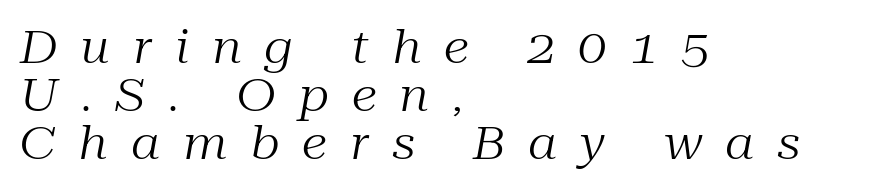
Emphasis-style slanted type is in use. Is the block centered? No — it sits flush against the left margin. Between one letter and the next there's a generous, obvious gap. Letterform terminals end in serifs throughout the passage.
